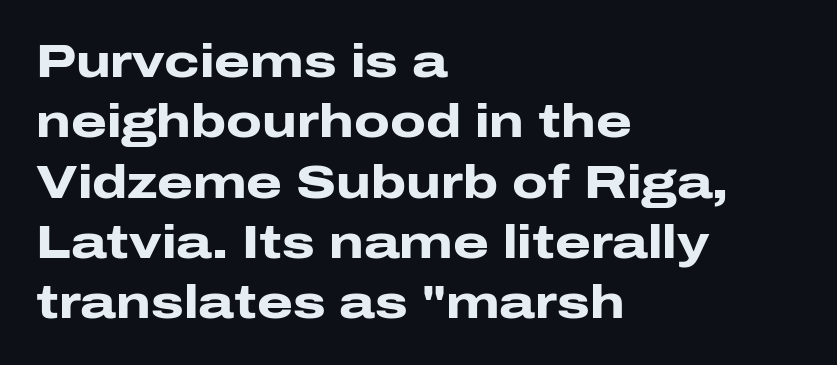
Q: Is the text bold? A: Yes.
Q: Is the text italic (slanted)? A: No, it is upright.
Q: Is the typeface a serif or a sans-serif typeface? A: Sans-serif.
Q: Is the text underlined? A: No.
Q: How is the paragraph aligned? A: Left-aligned.
Q: Is the spacing between letters normal or unusually wide? A: Normal.
Q: Is the spacing between lines tight, normal or loose? A: Normal.
Q: Width (condensed, normal, or wide)? A: Wide.
Q: Stroke contrast? A: Low.
Q: x-height? A: Medium.
Q: Monospaced? A: No.
